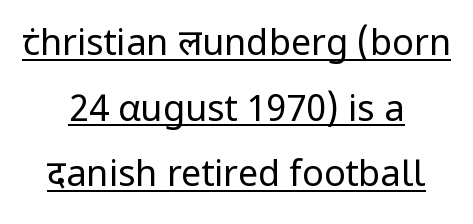
{"serif": "no", "italic": "no", "bold": "no", "weight": "regular", "width": "normal", "stroke_contrast": "low", "x_height": "medium", "monospaced": "no", "underline": "yes", "align": "center", "line_spacing_ratio": 1.82, "letter_spacing": "normal", "letter_spacing_em": 0.0, "glyph_px": 36}
